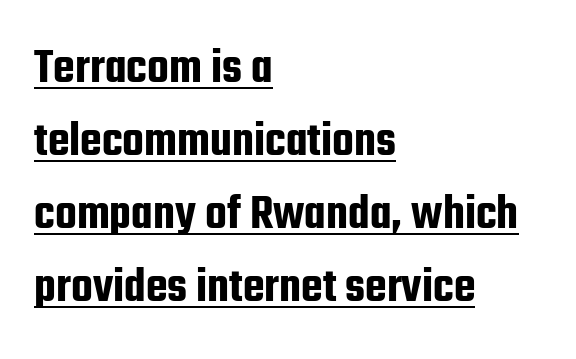
The image shows 50 px condensed sans-serif type, upright; set left-aligned, normal line spacing (1.46x), normal letter spacing, underlined; low stroke contrast and a medium x-height.
